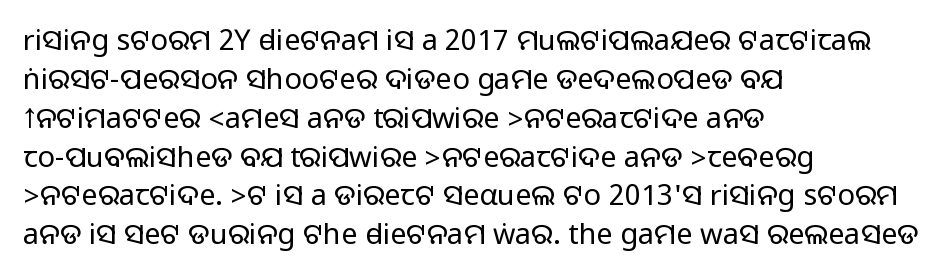
{"serif": "no", "italic": "no", "width": "normal", "stroke_contrast": "medium", "monospaced": "no", "underline": "no", "align": "left", "line_spacing": "normal", "line_spacing_ratio": 1.34, "letter_spacing": "normal", "letter_spacing_em": 0.0, "glyph_px": 29}
